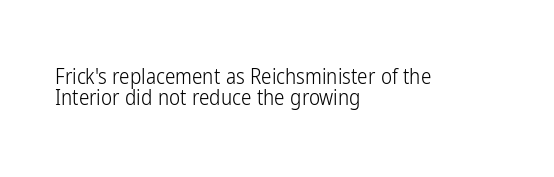
{"italic": "no", "bold": "no", "underline": "no", "align": "left", "line_spacing": "tight", "line_spacing_ratio": 1.02, "letter_spacing": "normal", "letter_spacing_em": 0.0, "glyph_px": 21}
